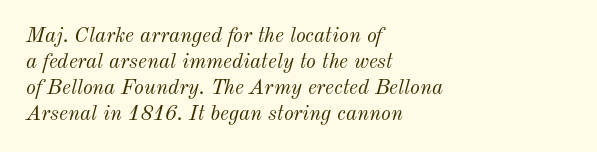
The image shows 21 px text type, italic (leaning right); set left-aligned, line spacing 1.24x, normal letter spacing, not underlined.
